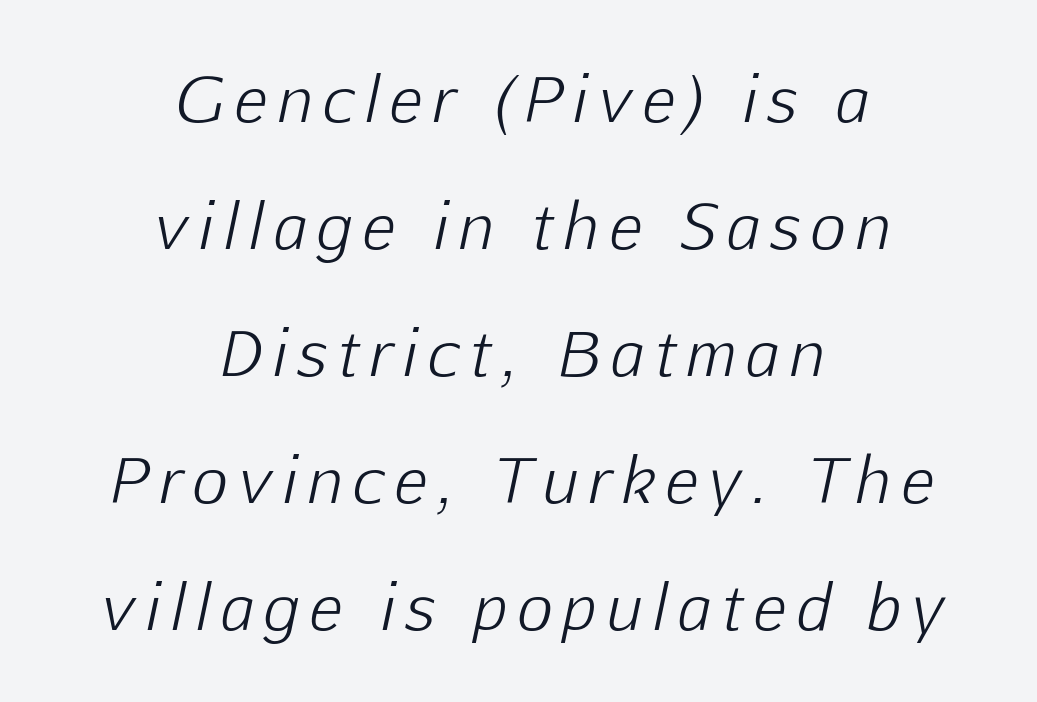
The image shows 61 px light type, italic (leaning right); set centered, loose line spacing (2.08x), not underlined; low stroke contrast and a medium x-height.
